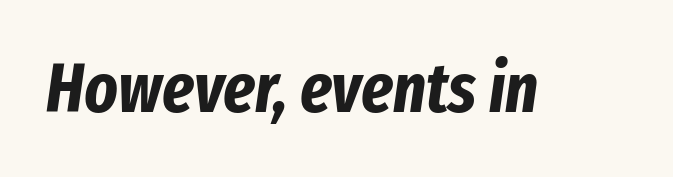
The image shows 70 px bold, condensed type, italic (leaning right); set normal letter spacing, not underlined; low stroke contrast and a medium x-height.
